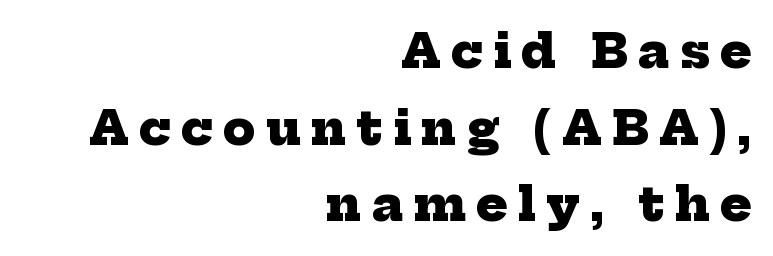
Q: Is the text bold? A: Yes.
Q: Is the typeface a serif or a sans-serif typeface? A: Serif.
Q: Is the text underlined? A: No.
Q: How is the paragraph aligned? A: Right-aligned.
Q: Is the spacing between letters normal or unusually wide? A: Unusually wide.
Q: Is the spacing between lines tight, normal or loose? A: Normal.
Q: Width (condensed, normal, or wide)? A: Normal.
Q: Stroke contrast? A: Low.
Q: x-height? A: Medium.
Q: Monospaced? A: No.
